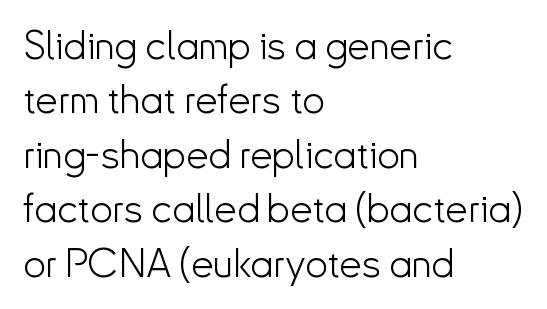
The image shows 40 px light sans-serif type, upright; set left-aligned, normal line spacing (1.36x), normal letter spacing, not underlined; low stroke contrast and a small x-height.
